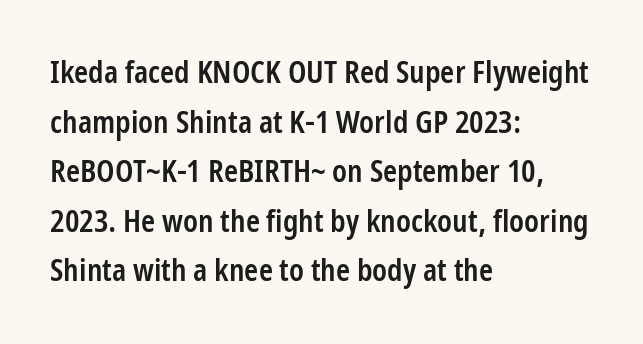
The image shows 32 px semibold, condensed sans-serif type, upright; set left-aligned, normal line spacing (1.55x), normal letter spacing, not underlined; low stroke contrast and a medium x-height.
